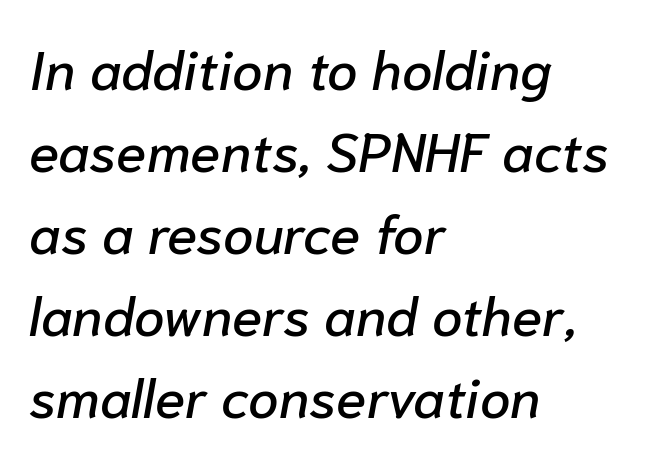
Reading down the column, the eye jumps a familiar distance to each next line. Notice how the passage keeps a crisp vertical edge on the left only. You could not count columns in this text — the font is proportionally spaced. The passage shown has conventional tracking throughout. Slant detected: the letters are inclined. Anything drawn beneath the words? Only blank space.
